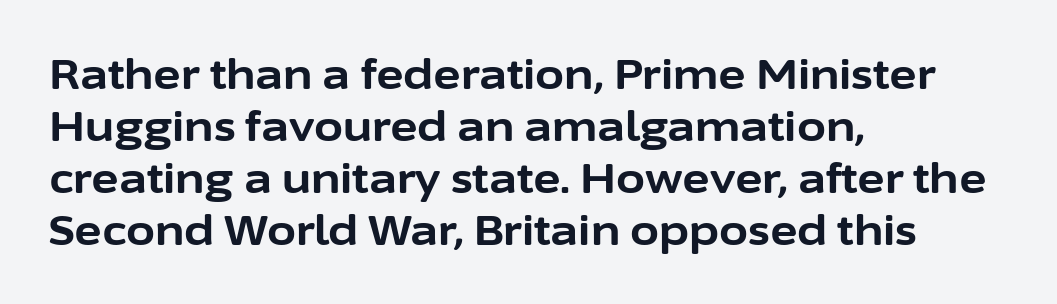
Q: Is the text bold? A: Yes.
Q: Is the text italic (slanted)? A: No, it is upright.
Q: Is the typeface a serif or a sans-serif typeface? A: Sans-serif.
Q: Is the text underlined? A: No.
Q: How is the paragraph aligned? A: Left-aligned.
Q: Is the spacing between letters normal or unusually wide? A: Normal.
Q: Width (condensed, normal, or wide)? A: Normal.
Q: Stroke contrast? A: Low.
Q: x-height? A: Medium.
Q: Monospaced? A: No.
